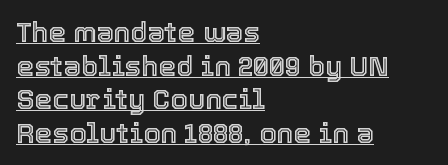
The rag falls on the right side of this text block. These characters rest on top of a visible drawn line. This sample uses plain, unmodified letter spacing. A typesetter would call this proportional, since set widths differ per character. This is the regular roman posture of the typeface.
